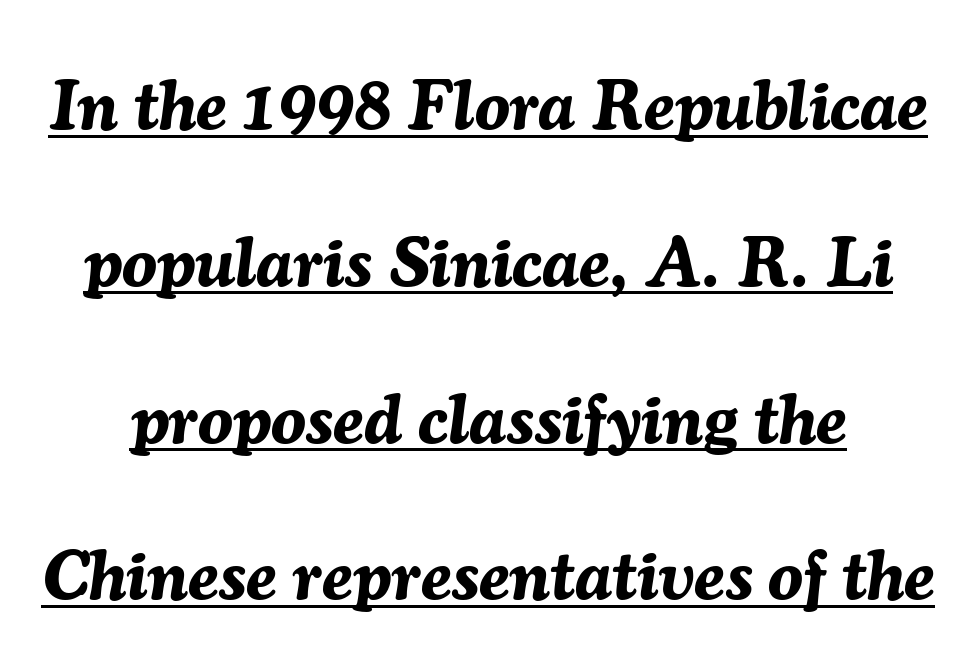
Q: Is the text bold? A: Yes.
Q: Is the text italic (slanted)? A: Yes, it leans right by about 7 degrees.
Q: Is the text underlined? A: Yes.
Q: Is the spacing between letters normal or unusually wide? A: Normal.
Q: Is the spacing between lines tight, normal or loose? A: Loose.
Q: Width (condensed, normal, or wide)? A: Normal.
Q: Stroke contrast? A: Medium.
Q: x-height? A: Medium.
Q: Monospaced? A: No.
